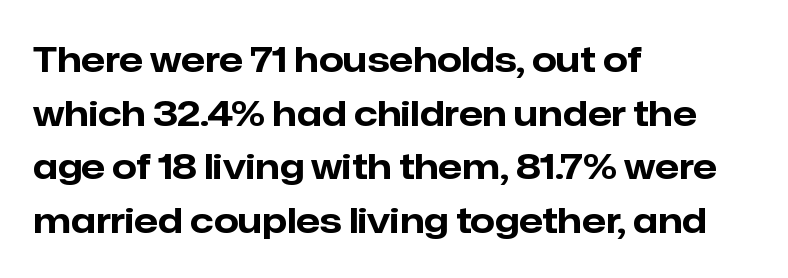
{"serif": "no", "italic": "no", "bold": "yes", "weight": "bold", "width": "normal", "stroke_contrast": "low", "x_height": "medium", "monospaced": "no", "underline": "no", "align": "left", "line_spacing": "normal", "line_spacing_ratio": 1.53, "letter_spacing": "normal", "letter_spacing_em": 0.0, "glyph_px": 35}
